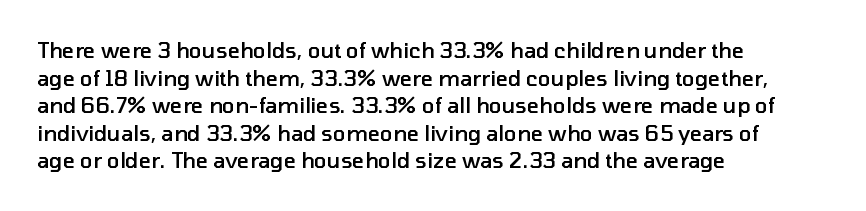
The image shows 21 px text type, upright; set left-aligned, normal line spacing (1.31x), normal letter spacing, not underlined.
